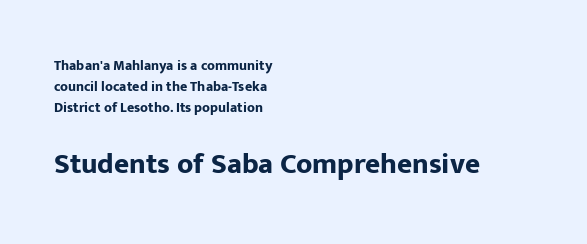
Q: Is the text bold? A: Yes.
Q: Is the text italic (slanted)? A: No, it is upright.
Q: Is the typeface a serif or a sans-serif typeface? A: Sans-serif.
Q: Is the text underlined? A: No.
Q: How is the paragraph aligned? A: Left-aligned.
Q: Is the spacing between letters normal or unusually wide? A: Normal.
Q: Is the spacing between lines tight, normal or loose? A: Normal.
Q: Which block of text is set in a larger size, the first (top) or the second (bottom)? A: The second (bottom) one.
Q: Width (condensed, normal, or wide)? A: Normal.
Q: Stroke contrast? A: Low.
Q: x-height? A: Medium.
Q: Monospaced? A: No.
